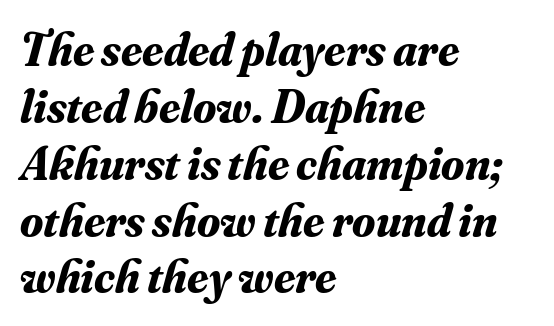
The image shows 47 px bold serif type, italic (leaning right); set left-aligned, line spacing 1.21x, normal letter spacing, not underlined; medium stroke contrast and a small x-height.
